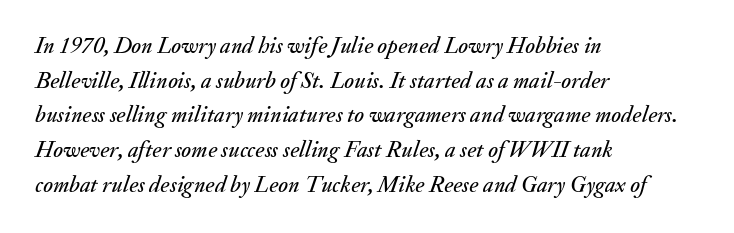
{"italic": "yes", "lean": "right", "slant_degrees": 20, "underline": "no", "align": "left", "line_spacing": "normal", "line_spacing_ratio": 1.51, "letter_spacing": "normal", "letter_spacing_em": 0.0, "glyph_px": 23}
